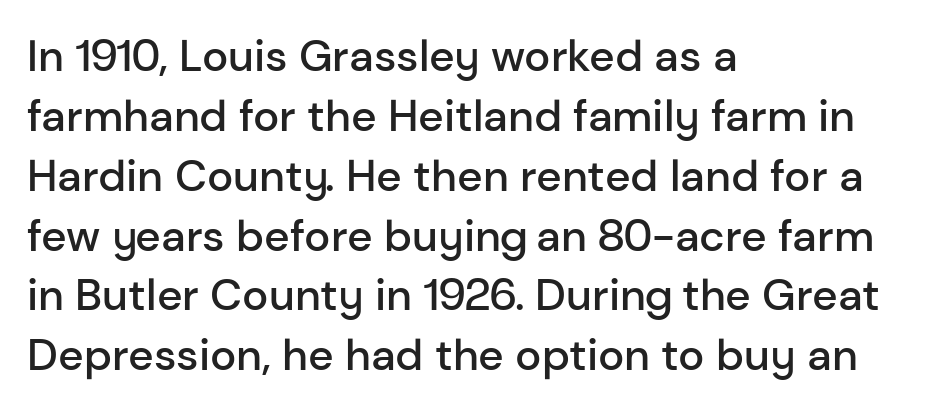
Q: Is the text bold? A: Semi-bold.
Q: Is the text italic (slanted)? A: No, it is upright.
Q: Is the typeface a serif or a sans-serif typeface? A: Sans-serif.
Q: Is the text underlined? A: No.
Q: How is the paragraph aligned? A: Left-aligned.
Q: Is the spacing between letters normal or unusually wide? A: Normal.
Q: Is the spacing between lines tight, normal or loose? A: Normal.
Q: Width (condensed, normal, or wide)? A: Normal.
Q: Stroke contrast? A: Low.
Q: x-height? A: Medium.
Q: Monospaced? A: No.
